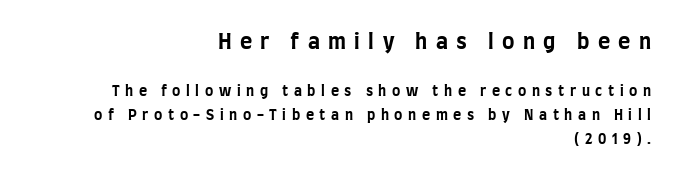
Q: Is the text bold? A: Yes.
Q: Is the text italic (slanted)? A: No, it is upright.
Q: Is the text underlined? A: No.
Q: How is the paragraph aligned? A: Right-aligned.
Q: Is the spacing between letters normal or unusually wide? A: Unusually wide.
Q: Is the spacing between lines tight, normal or loose? A: Normal.
Q: Which block of text is set in a larger size, the first (top) or the second (bottom)? A: The first (top) one.
